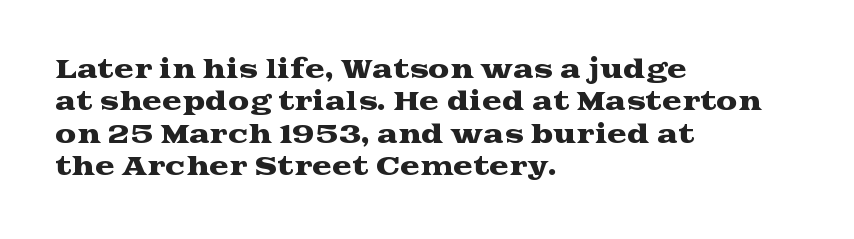
The image shows 24 px text type, upright; set left-aligned, normal line spacing (1.35x), normal letter spacing, not underlined.
